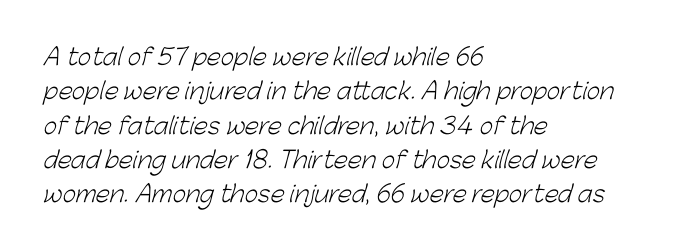
These lines sit exactly where default settings would place them. Layout note: lines flush left. The horizontal fit of the characters is conventional and even. The zone under the glyphs is completely vacant.
